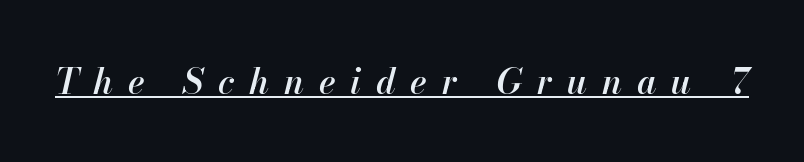
{"italic": "yes", "lean": "right", "slant_degrees": 13, "bold": "semi", "weight": "semibold", "width": "normal", "stroke_contrast": "high", "x_height": "small", "monospaced": "no", "underline": "yes", "letter_spacing": "wide", "letter_spacing_em": 0.42, "glyph_px": 35}
